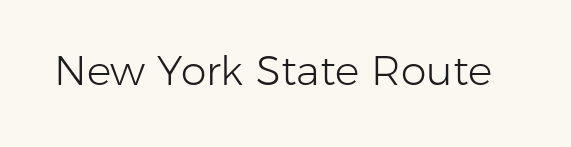
I'd call this a sans setting — the letters go barefoot. The zone under the glyphs is completely vacant. No chunkiness to these letters — they're not bold. The rendering uses natural spacing where letterforms have individual widths. You can tell it's not italic because the verticals are truly vertical. Tracking value appears to be zero — textbook default spacing.
